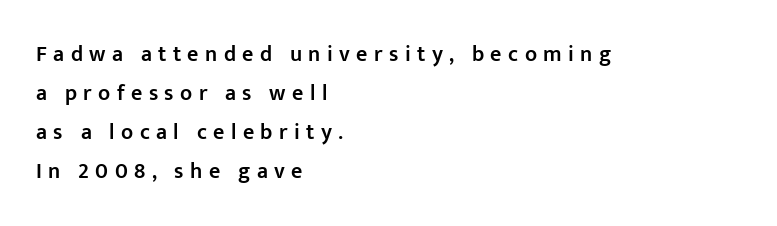
{"italic": "no", "bold": "semi", "underline": "no", "align": "left", "line_spacing_ratio": 1.77, "letter_spacing": "wide", "letter_spacing_em": 0.29, "glyph_px": 22}
